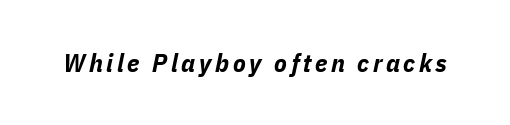
Every character sits at an angle, as italics do. The space beneath each line is pristine and unruled. The strokes are fattened all the way to bold.
